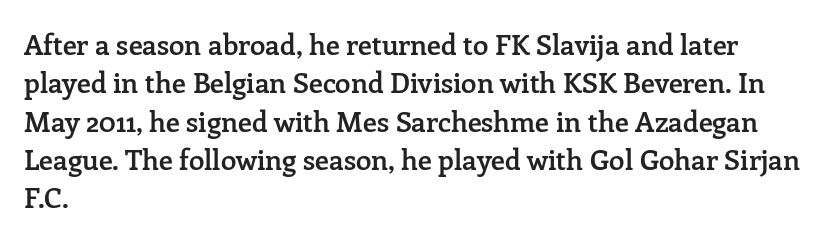
The image shows 28 px semibold serif type, upright; set left-aligned, normal line spacing (1.37x), normal letter spacing, not underlined; low stroke contrast and a medium x-height.
